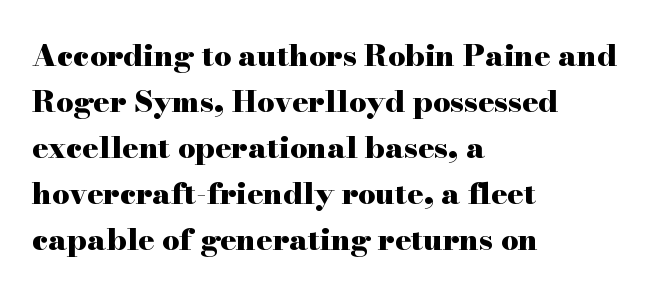
The gaps between neighbouring characters are ordinary and unremarkable. This sample uses a serif face. No word sits above an underline. Spacing verdict: proportional, widths tailored to each character.
